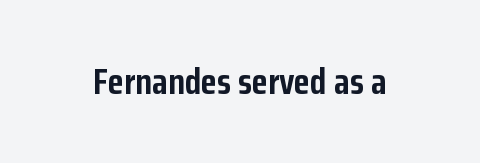
Nope, no serifs anywhere on these letters. These words are printed bold, with thick strokes throughout. A roman cut, with each character standing at attention. The face used here is proportionally spaced, like ordinary book or web type. Each row of text sits above clean, open space.
